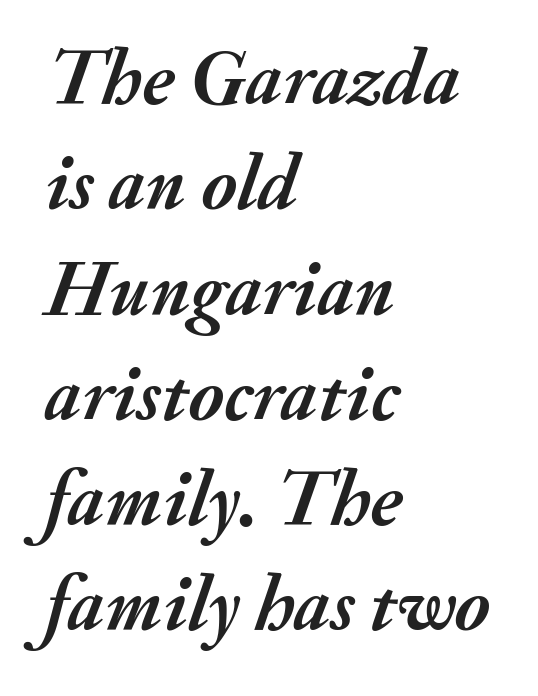
{"italic": "yes", "lean": "right", "slant_degrees": 20, "bold": "yes", "weight": "semibold", "width": "normal", "stroke_contrast": "medium", "x_height": "small", "monospaced": "no", "underline": "no", "align": "left", "line_spacing": "normal", "line_spacing_ratio": 1.35, "letter_spacing": "normal", "letter_spacing_em": 0.0, "glyph_px": 78}
